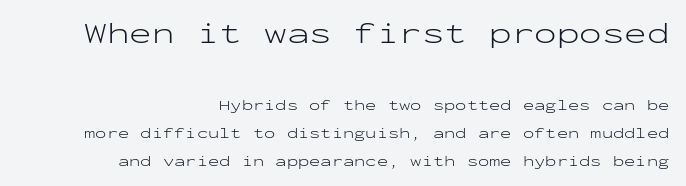
{"serif": "no", "italic": "no", "bold": "no", "weight": "light", "width": "wide", "stroke_contrast": "low", "x_height": "medium", "monospaced": "yes", "underline": "no", "align": "right", "line_spacing_ratio": 1.86, "letter_spacing": "normal", "letter_spacing_em": 0.0, "larger_block": "first", "size_ratio": 2.0, "glyph_px": 30}
